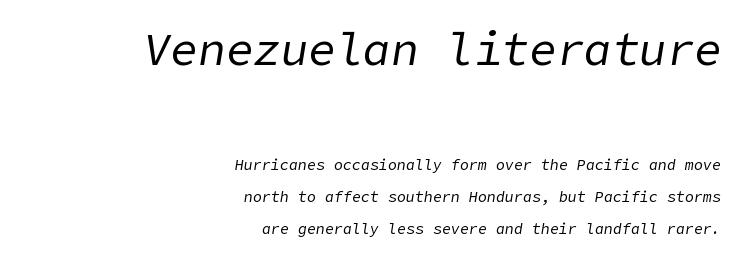
Q: Is the text bold? A: No.
Q: Is the text italic (slanted)? A: Yes, it leans right by about 9 degrees.
Q: Is the text underlined? A: No.
Q: How is the paragraph aligned? A: Right-aligned.
Q: Is the spacing between letters normal or unusually wide? A: Normal.
Q: Is the spacing between lines tight, normal or loose? A: Loose.
Q: Which block of text is set in a larger size, the first (top) or the second (bottom)? A: The first (top) one.
Q: Width (condensed, normal, or wide)? A: Normal.
Q: Stroke contrast? A: Low.
Q: x-height? A: Medium.
